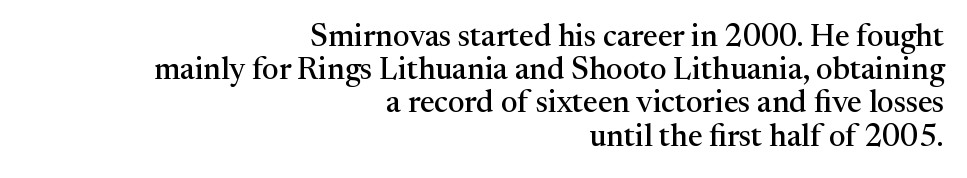
Style check: upright. Varying glyph widths throughout — classic text-font behaviour. Inter-character spacing is left at the font's built-in metrics. What kind of face is this? One with serifs. Does the leading feel generous? Not at all — it's pinched.
